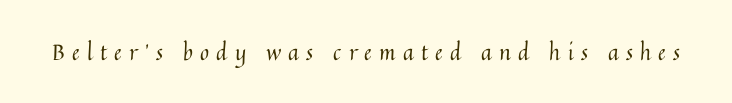
{"bold": "no", "underline": "no", "letter_spacing": "wide", "letter_spacing_em": 0.33, "glyph_px": 22}
